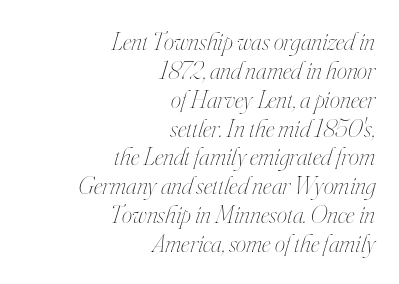
{"italic": "yes", "lean": "right", "slant_degrees": 16, "bold": "no", "underline": "no", "align": "right", "line_spacing": "tight", "line_spacing_ratio": 1.11, "letter_spacing": "normal", "letter_spacing_em": 0.0, "glyph_px": 26}
